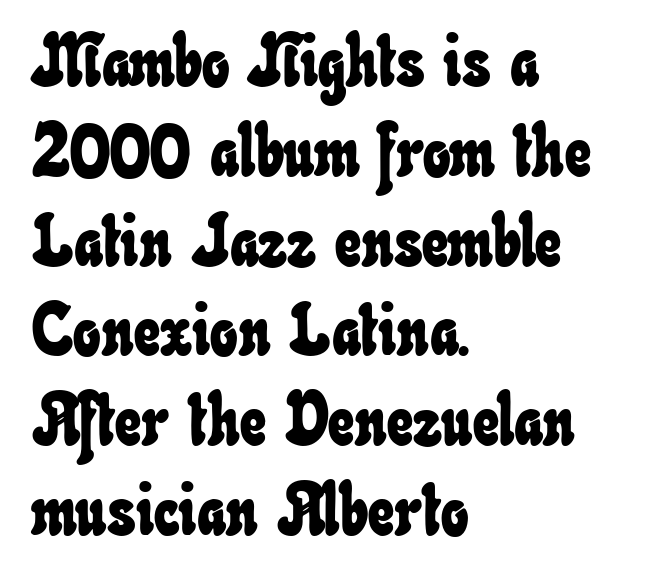
Q: Is the text underlined? A: No.
Q: How is the paragraph aligned? A: Left-aligned.
Q: Is the spacing between letters normal or unusually wide? A: Normal.
Q: Width (condensed, normal, or wide)? A: Condensed.
Q: Stroke contrast? A: Low.
Q: x-height? A: Small.
Q: Monospaced? A: No.
